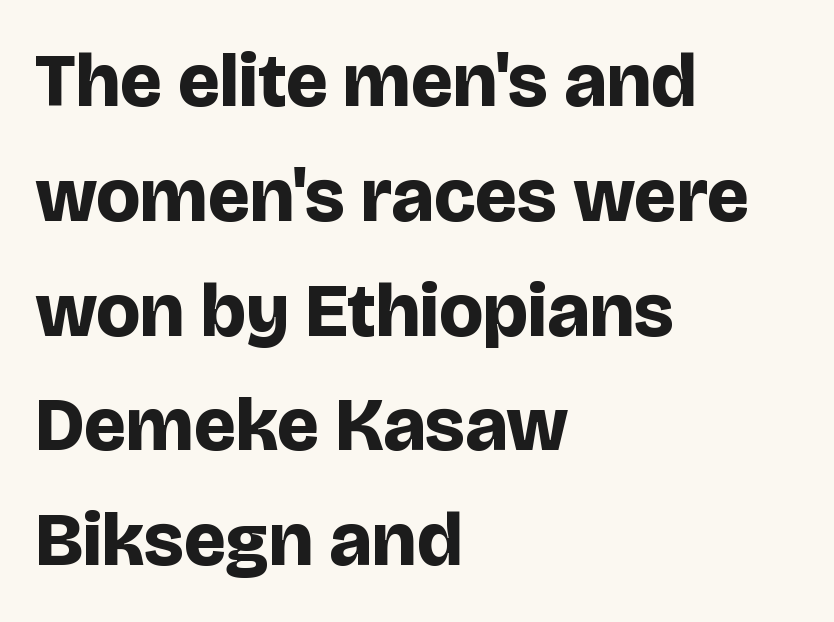
Q: Is the text bold? A: Yes.
Q: Is the text italic (slanted)? A: No, it is upright.
Q: Is the typeface a serif or a sans-serif typeface? A: Sans-serif.
Q: Is the text underlined? A: No.
Q: How is the paragraph aligned? A: Left-aligned.
Q: Is the spacing between letters normal or unusually wide? A: Normal.
Q: Is the spacing between lines tight, normal or loose? A: Normal.
Q: Width (condensed, normal, or wide)? A: Normal.
Q: Stroke contrast? A: Low.
Q: x-height? A: Large.
Q: Monospaced? A: No.
